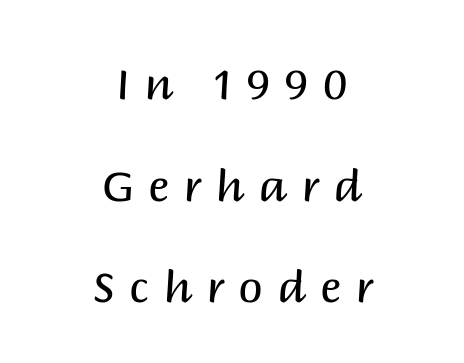
The image shows 44 px regular-weight sans-serif type; set centered, loose line spacing (2.31x), unusually wide letter spacing (+0.32 em), not underlined; medium stroke contrast and a large x-height.
